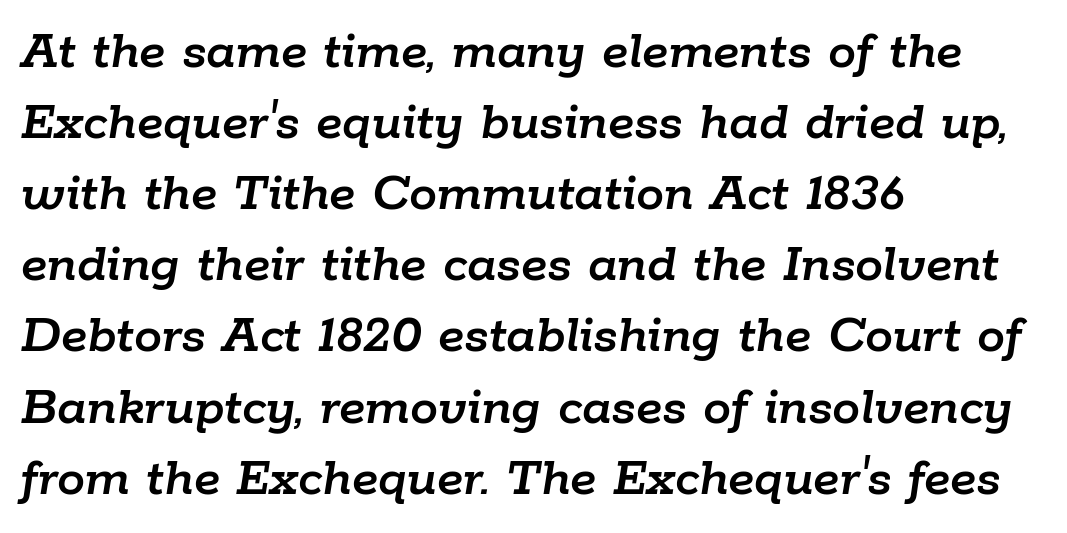
Whoever set this chose a conventional vertical rhythm. Spacing verdict: proportional, widths tailored to each character. Characters are canted at an angle relative to the baseline's perpendicular. Standard letterfit; no display-style spreading of the glyphs.
